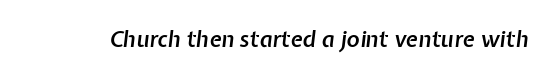
Q: Is the text bold? A: Semi-bold.
Q: Is the text italic (slanted)? A: Yes, it leans right by about 7 degrees.
Q: Is the text underlined? A: No.
Q: Is the spacing between letters normal or unusually wide? A: Normal.
